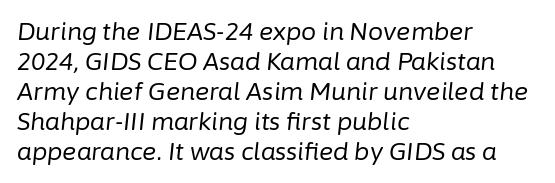
The leading is moderate, giving the passage an even texture. Words float on clear page, feet unadorned. The letters look calm and open, with moderate or lighter stems. Designer's note — italics engaged. Horizontally, the lines are justified to the leading edge only.
